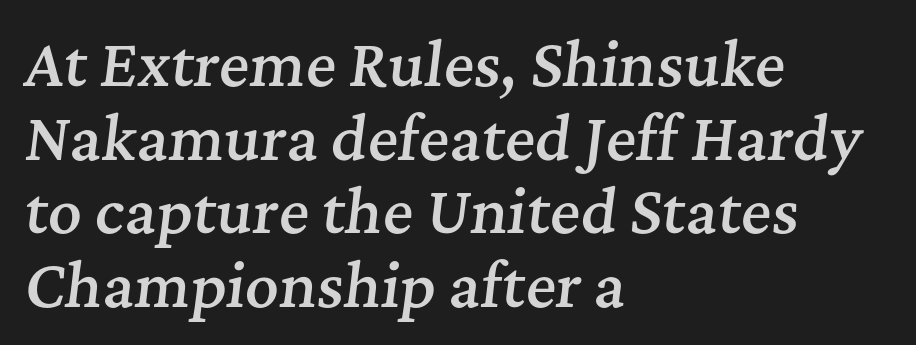
Q: Is the text bold? A: Semi-bold.
Q: Is the text italic (slanted)? A: Yes, it leans right by about 7 degrees.
Q: Is the typeface a serif or a sans-serif typeface? A: Serif.
Q: Is the text underlined? A: No.
Q: How is the paragraph aligned? A: Left-aligned.
Q: Is the spacing between letters normal or unusually wide? A: Normal.
Q: Is the spacing between lines tight, normal or loose? A: Normal.
Q: Width (condensed, normal, or wide)? A: Normal.
Q: Stroke contrast? A: Medium.
Q: x-height? A: Medium.
Q: Monospaced? A: No.
